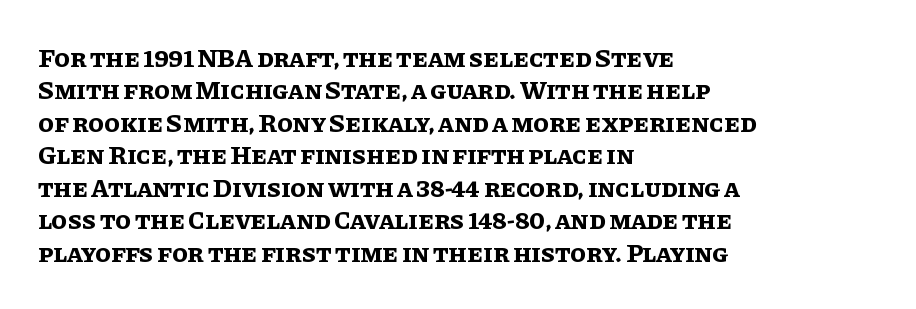
Interline gaps are of average width in this sample. Words float on clear page, feet unadorned. Weight check: bold — yes, fully. These lines were composed using upright roman letters.
